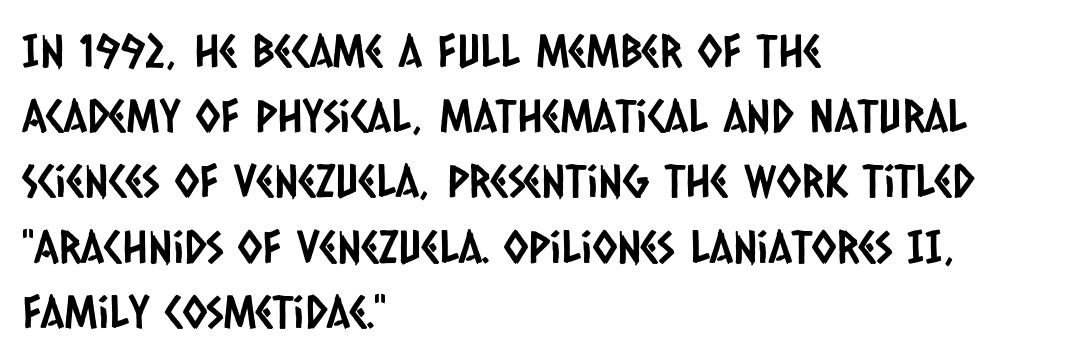
Q: Is the typeface a serif or a sans-serif typeface? A: Sans-serif.
Q: Is the text underlined? A: No.
Q: How is the paragraph aligned? A: Left-aligned.
Q: Is the spacing between letters normal or unusually wide? A: Normal.
Q: Is the spacing between lines tight, normal or loose? A: Normal.
Q: Width (condensed, normal, or wide)? A: Condensed.
Q: Stroke contrast? A: Low.
Q: x-height? A: Large.
Q: Monospaced? A: No.
